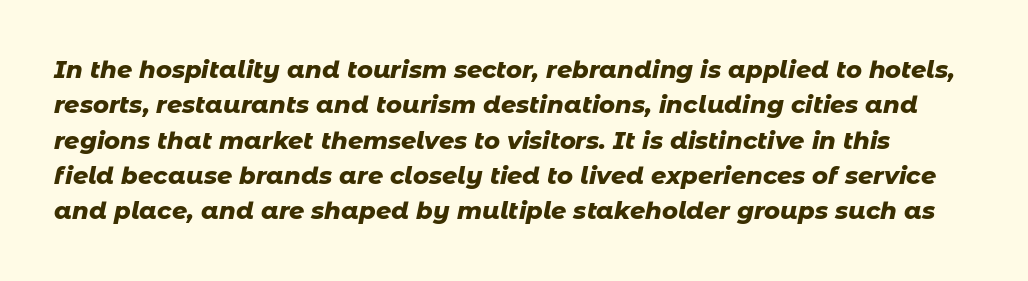
Q: Is the text bold? A: Yes.
Q: Is the text italic (slanted)? A: Yes, it leans right by about 11 degrees.
Q: Is the text underlined? A: No.
Q: Is the spacing between letters normal or unusually wide? A: Normal.
Q: Is the spacing between lines tight, normal or loose? A: Normal.
